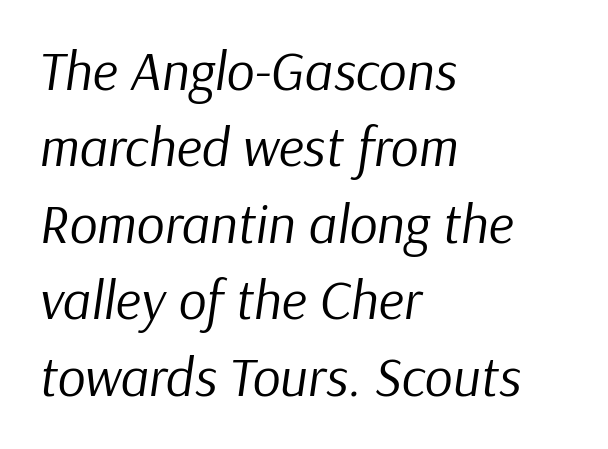
Q: Is the text bold? A: No.
Q: Is the text italic (slanted)? A: Yes, it leans right by about 9 degrees.
Q: Is the text underlined? A: No.
Q: How is the paragraph aligned? A: Left-aligned.
Q: Is the spacing between letters normal or unusually wide? A: Normal.
Q: Is the spacing between lines tight, normal or loose? A: Normal.
Q: Width (condensed, normal, or wide)? A: Normal.
Q: Stroke contrast? A: Low.
Q: x-height? A: Medium.
Q: Monospaced? A: No.
